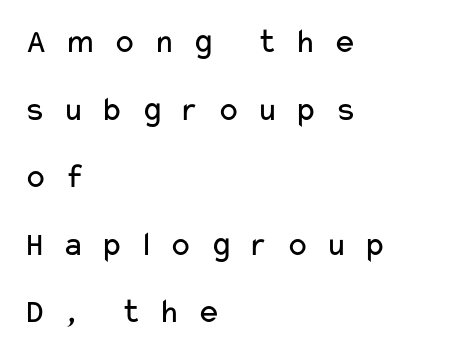
{"serif": "no", "italic": "no", "bold": "no", "weight": "regular", "width": "wide", "stroke_contrast": "low", "x_height": "medium", "monospaced": "no", "underline": "no", "align": "left", "line_spacing": "loose", "line_spacing_ratio": 1.93, "letter_spacing": "wide", "letter_spacing_em": 0.47, "glyph_px": 35}
